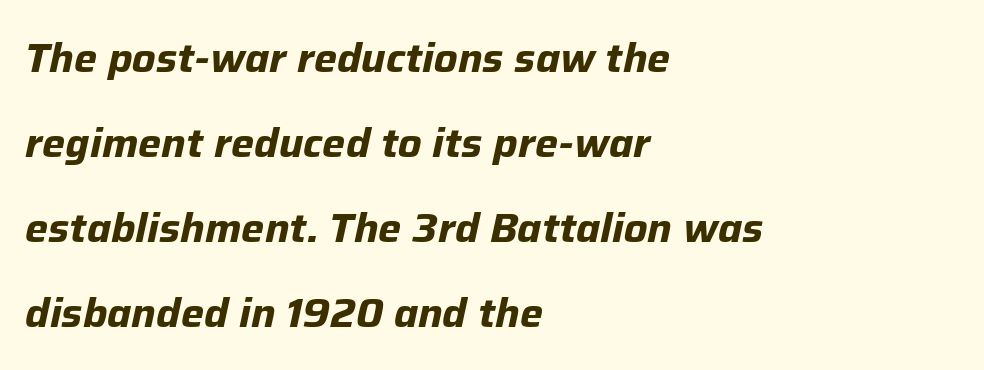
Style check: oblique. A bare baseline throughout the passage. Line beginnings align vertically; line endings do not. The typesetting leans heavy: a genuine bold.
